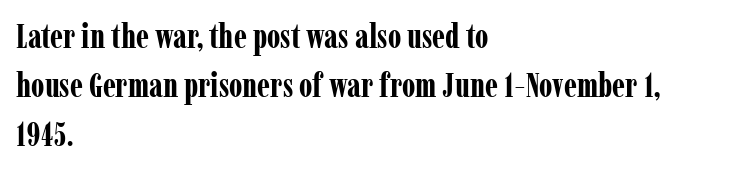
The image shows 33 px bold, condensed serif type, upright; set left-aligned, normal line spacing (1.49x), normal letter spacing, not underlined; low stroke contrast and a medium x-height.
